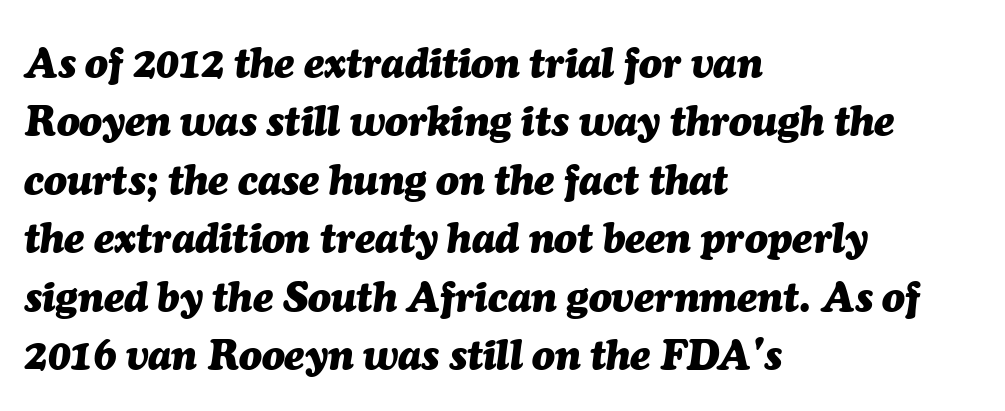
The image shows 42 px heavy type, italic (leaning right); set left-aligned, normal line spacing (1.39x), normal letter spacing, not underlined; medium stroke contrast and a medium x-height.
